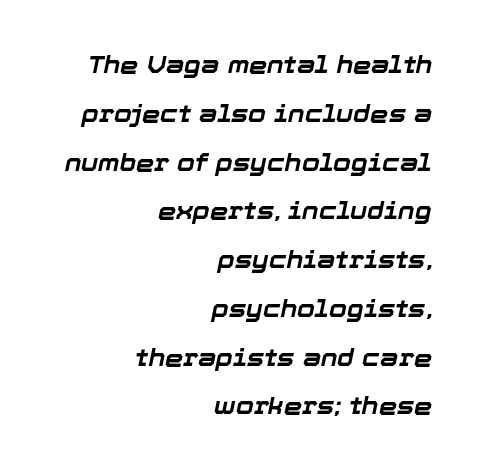
The image shows 23 px bold type, italic (leaning right); set right-aligned, loose line spacing (2.12x), normal letter spacing, not underlined.
